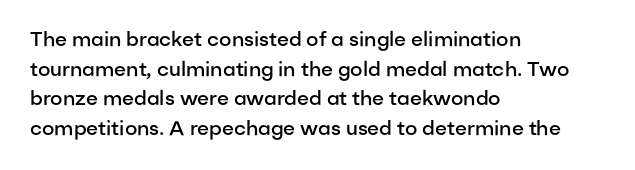
{"italic": "no", "bold": "semi", "underline": "no", "align": "left", "line_spacing": "normal", "line_spacing_ratio": 1.48, "letter_spacing": "normal", "letter_spacing_em": 0.0, "glyph_px": 20}
